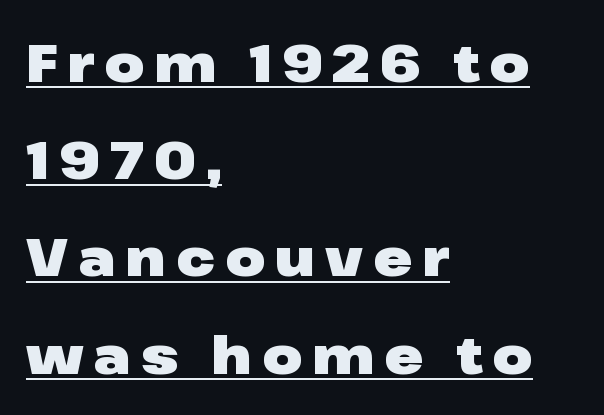
Proportional: the letters do not fall into vertical columns. Each line of the rendering has a horizontal stroke beneath the glyphs. Tall strokes in this sample are plumb rather than angled. What weight is shown? A full bold with thick strokes.
